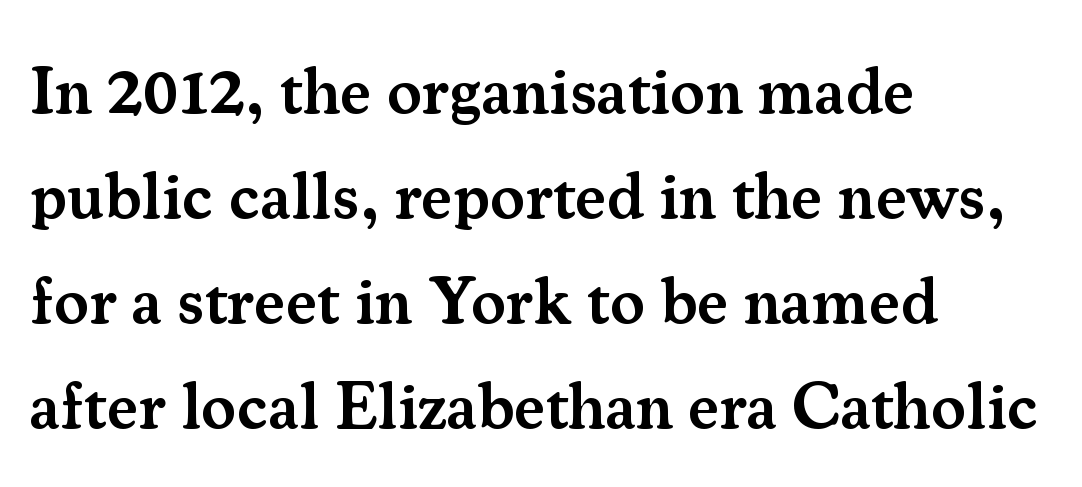
The image shows 66 px semibold serif type, upright; set left-aligned, normal line spacing (1.59x), normal letter spacing, not underlined; medium stroke contrast and a small x-height.
